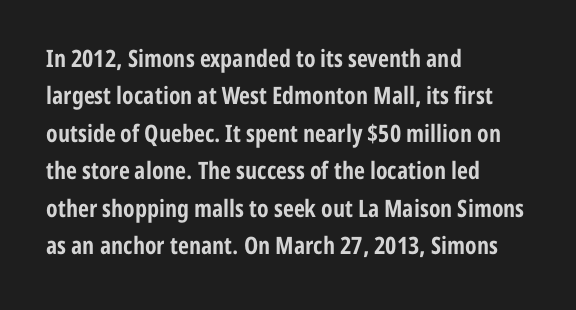
{"italic": "no", "bold": "yes", "underline": "no", "align": "left", "line_spacing": "normal", "line_spacing_ratio": 1.56, "letter_spacing": "normal", "letter_spacing_em": 0.0, "glyph_px": 24}
